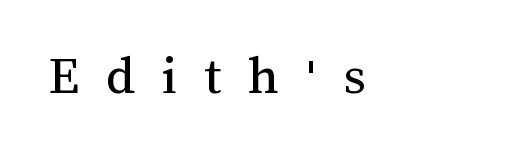
Q: Is the text bold? A: No.
Q: Is the text italic (slanted)? A: No, it is upright.
Q: Is the text underlined? A: No.
Q: Is the spacing between letters normal or unusually wide? A: Unusually wide.
Q: Width (condensed, normal, or wide)? A: Normal.
Q: Stroke contrast? A: Medium.
Q: x-height? A: Medium.
Q: Monospaced? A: No.
